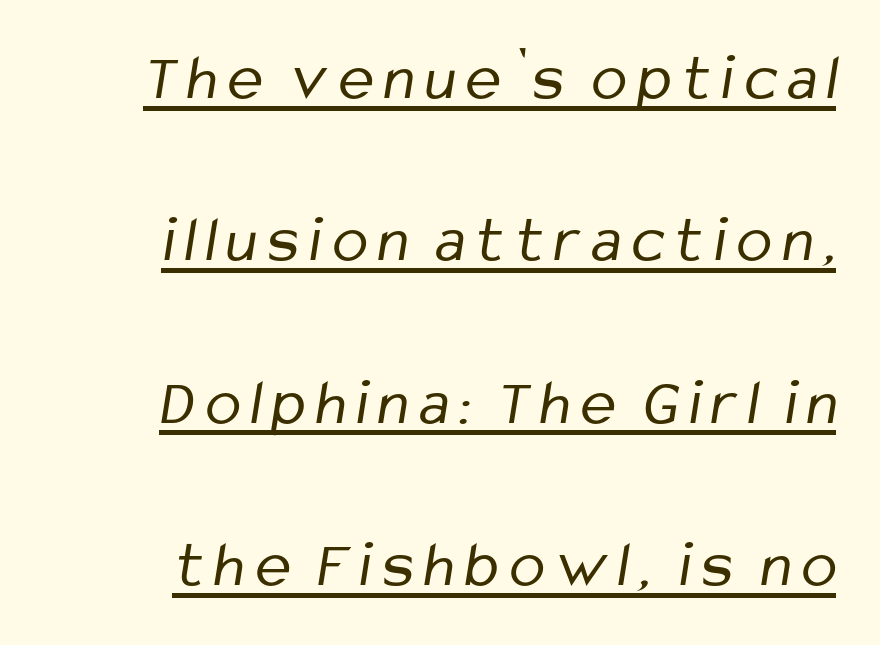
The image shows 66 px regular-weight, condensed sans-serif type; set loose line spacing (2.46x), underlined; low stroke contrast and a medium x-height.
